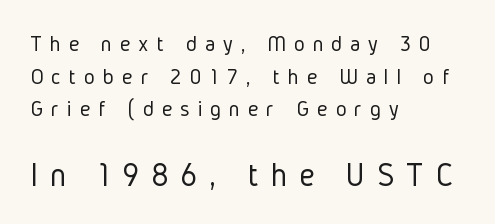
Q: Is the text bold? A: No.
Q: Is the text italic (slanted)? A: No, it is upright.
Q: Is the typeface a serif or a sans-serif typeface? A: Sans-serif.
Q: Is the text underlined? A: No.
Q: How is the paragraph aligned? A: Left-aligned.
Q: Is the spacing between letters normal or unusually wide? A: Unusually wide.
Q: Is the spacing between lines tight, normal or loose? A: Normal.
Q: Which block of text is set in a larger size, the first (top) or the second (bottom)? A: The second (bottom) one.
Q: Width (condensed, normal, or wide)? A: Condensed.
Q: Stroke contrast? A: Low.
Q: x-height? A: Medium.
Q: Monospaced? A: No.
